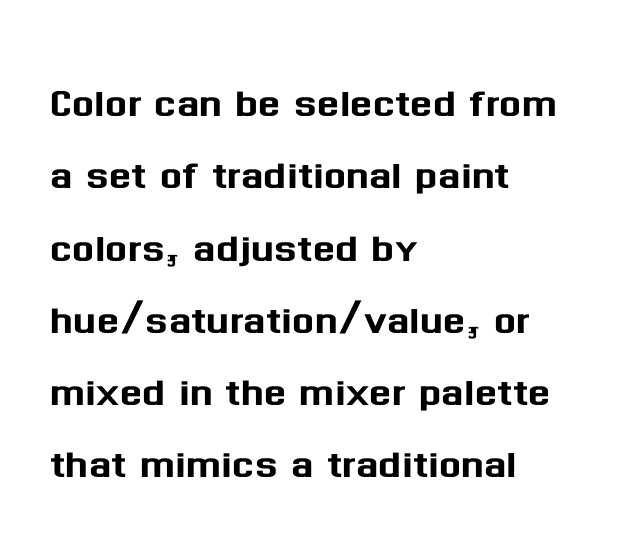
{"serif": "no", "italic": "no", "width": "normal", "stroke_contrast": "medium", "x_height": "medium", "monospaced": "no", "underline": "no", "align": "left", "line_spacing": "normal", "line_spacing_ratio": 1.39, "letter_spacing": "normal", "letter_spacing_em": 0.0, "glyph_px": 52}
